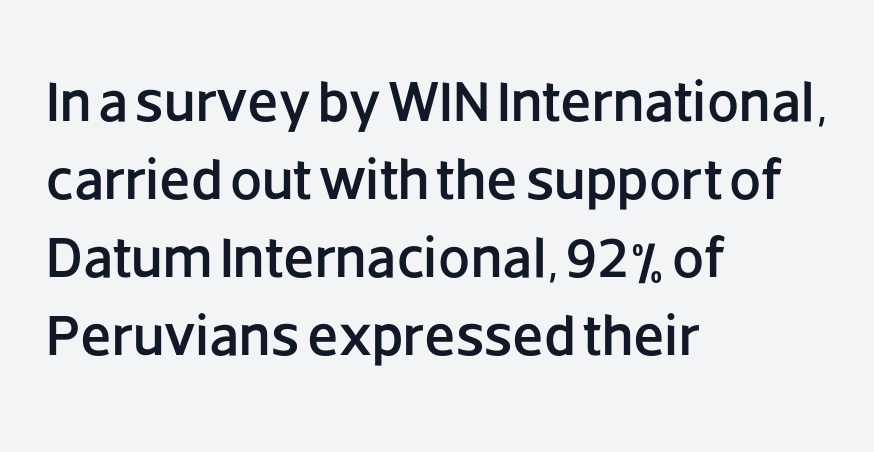
The image shows 57 px sans-serif type, upright; set left-aligned, normal line spacing (1.37x), normal letter spacing, not underlined; low stroke contrast and a large x-height.
